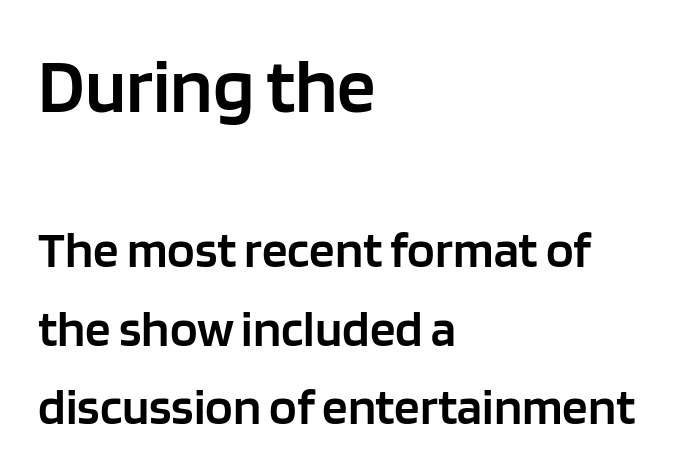
The letters carry no serifs — their stems end cleanly without finishing strokes. Is there much room between lines? A standard amount, neither cramped nor airy. The specimen omits any rule beneath the text block's lines. The typography opts for an upright posture over an oblique one. What weight is shown? A semibold, between regular and bold.
